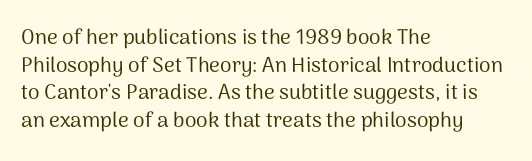
The image shows 21 px text type, upright; set left-aligned, normal line spacing (1.32x), normal letter spacing, not underlined.
